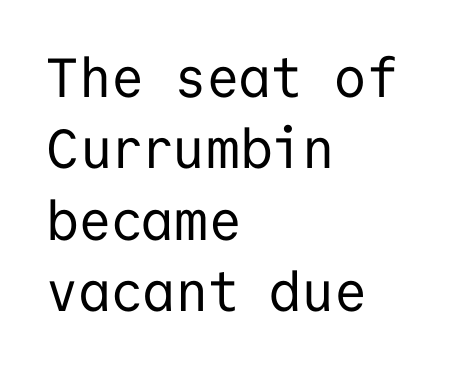
Q: Is the text bold? A: No.
Q: Is the text italic (slanted)? A: No, it is upright.
Q: Is the typeface a serif or a sans-serif typeface? A: Sans-serif.
Q: Is the text underlined? A: No.
Q: How is the paragraph aligned? A: Left-aligned.
Q: Is the spacing between letters normal or unusually wide? A: Normal.
Q: Is the spacing between lines tight, normal or loose? A: Normal.
Q: Width (condensed, normal, or wide)? A: Normal.
Q: Stroke contrast? A: Low.
Q: x-height? A: Medium.
Q: Monospaced? A: Yes.
